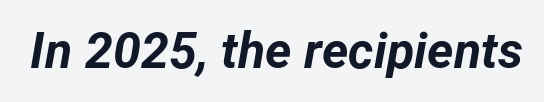
Q: Is the text bold? A: Yes.
Q: Is the text italic (slanted)? A: Yes, it leans right by about 12 degrees.
Q: Is the text underlined? A: No.
Q: Is the spacing between letters normal or unusually wide? A: Normal.
Q: Width (condensed, normal, or wide)? A: Normal.
Q: Stroke contrast? A: Low.
Q: x-height? A: Medium.
Q: Monospaced? A: No.
